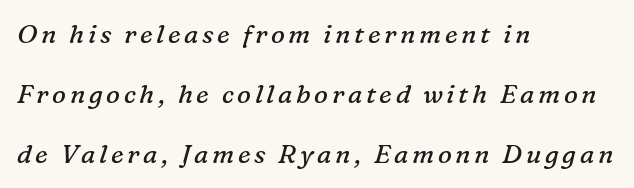
{"italic": "yes", "lean": "right", "slant_degrees": 16, "bold": "no", "underline": "no", "align": "left", "line_spacing": "loose", "line_spacing_ratio": 2.31, "glyph_px": 26}
